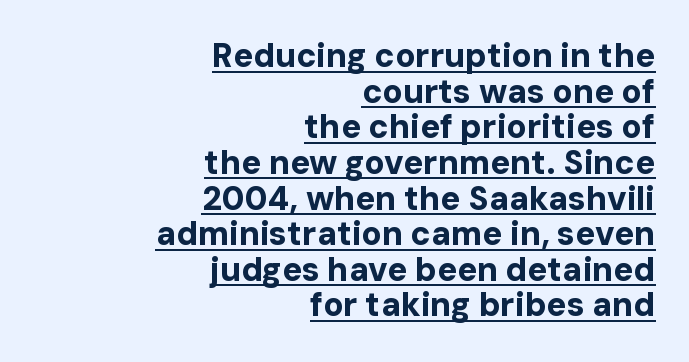
Q: Is the text bold? A: Yes.
Q: Is the text italic (slanted)? A: No, it is upright.
Q: Is the typeface a serif or a sans-serif typeface? A: Sans-serif.
Q: Is the text underlined? A: Yes.
Q: How is the paragraph aligned? A: Right-aligned.
Q: Is the spacing between letters normal or unusually wide? A: Normal.
Q: Is the spacing between lines tight, normal or loose? A: Tight.
Q: Width (condensed, normal, or wide)? A: Normal.
Q: Stroke contrast? A: Low.
Q: x-height? A: Medium.
Q: Monospaced? A: No.
